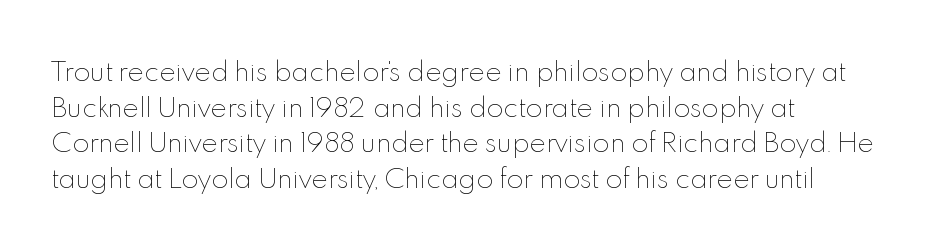
No word sits above an underline. These lines stack with their left ends in a neat column. The line-height multiplier appears to be the usual default. Ordinary non-slanted type is in use. Students, note that the glyphs here touch the page at normal intervals.
